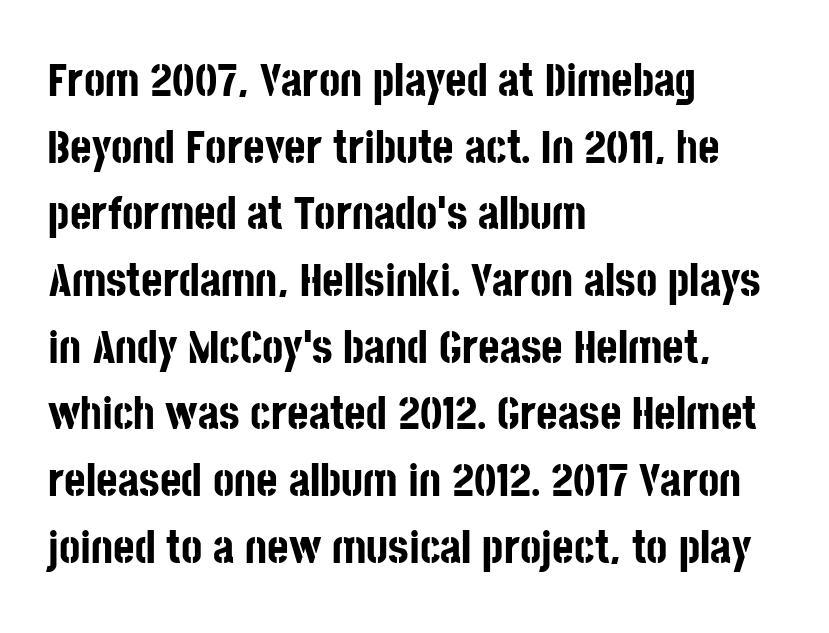
{"serif": "no", "italic": "no", "bold": "yes", "weight": "bold", "width": "condensed", "stroke_contrast": "low", "x_height": "large", "monospaced": "no", "underline": "no", "align": "left", "line_spacing": "normal", "line_spacing_ratio": 1.45, "letter_spacing": "normal", "letter_spacing_em": 0.0, "glyph_px": 46}
